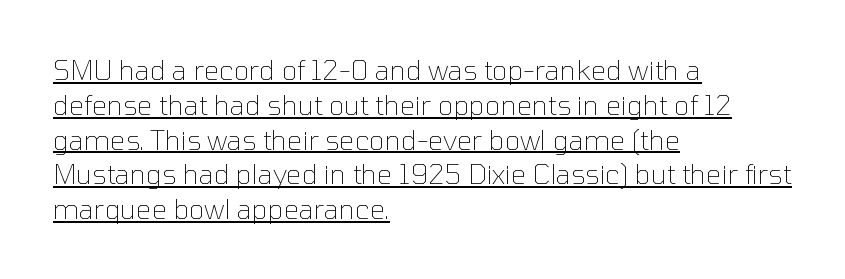
The image shows 27 px text type, upright; set left-aligned, normal line spacing (1.29x), normal letter spacing, underlined.
